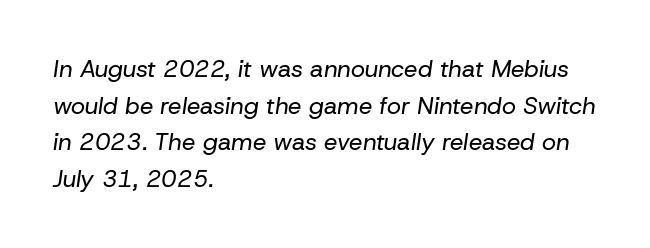
Q: Is the text bold? A: No.
Q: Is the text italic (slanted)? A: Yes, it leans right by about 8 degrees.
Q: Is the text underlined? A: No.
Q: How is the paragraph aligned? A: Left-aligned.
Q: Is the spacing between letters normal or unusually wide? A: Normal.
Q: Is the spacing between lines tight, normal or loose? A: Normal.
